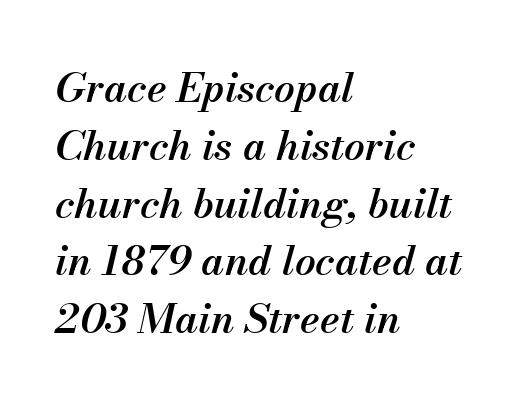
The image shows 41 px semibold type, italic (leaning right); set left-aligned, normal line spacing (1.41x), normal letter spacing, not underlined; medium stroke contrast and a small x-height.
